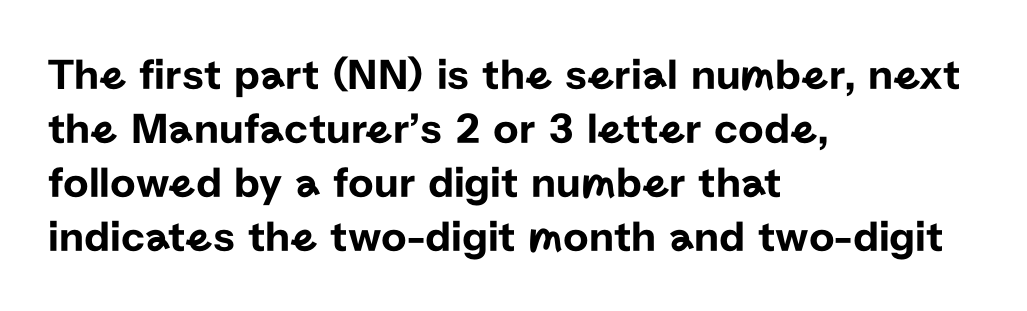
Q: Is the text italic (slanted)? A: No, it is upright.
Q: Is the typeface a serif or a sans-serif typeface? A: Sans-serif.
Q: Is the text underlined? A: No.
Q: How is the paragraph aligned? A: Left-aligned.
Q: Is the spacing between letters normal or unusually wide? A: Normal.
Q: Width (condensed, normal, or wide)? A: Normal.
Q: Stroke contrast? A: Low.
Q: x-height? A: Medium.
Q: Monospaced? A: No.
